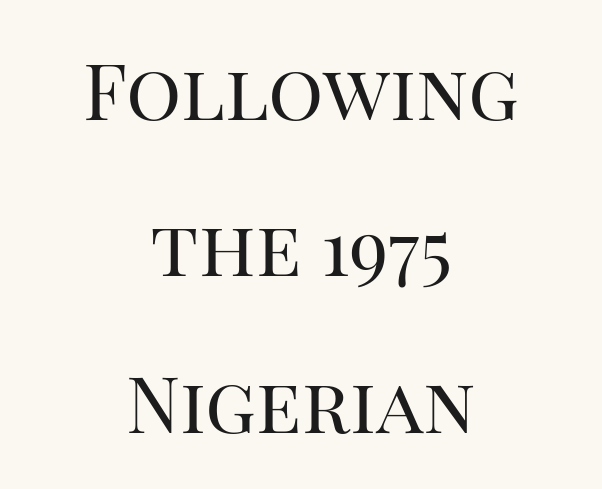
{"serif": "yes", "italic": "no", "bold": "no", "weight": "regular", "width": "normal", "stroke_contrast": "high", "x_height": "large", "monospaced": "no", "underline": "no", "align": "center", "line_spacing": "loose", "line_spacing_ratio": 2.03, "letter_spacing": "normal", "letter_spacing_em": 0.0, "glyph_px": 77}
